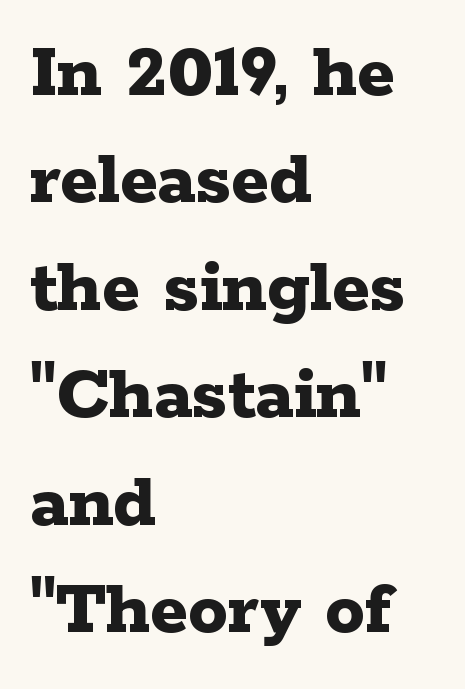
This is heavy type, rendered in bold. Horizontally, the lines are justified to the leading edge only. A typesetter would call this zero additional tracking. Is this a sans? No — the strokes have serifs. Notice how descenders clear the ascenders below comfortably — that's standard leading.
